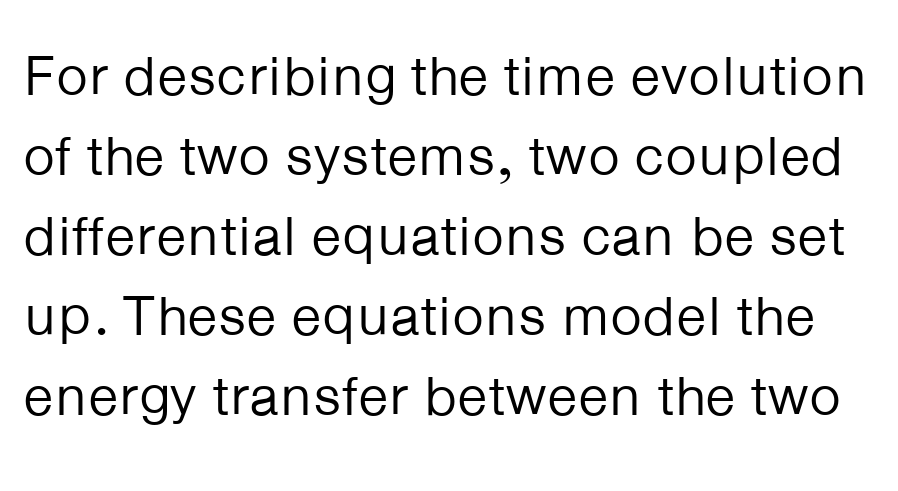
Glance below the letters and you will spot only blank space. Ordinary non-slanted type is in use. This sample uses plain, unmodified letter spacing. In terms of letterform style, serifs are entirely absent. This sample keeps an unexceptional amount of space between lines.
